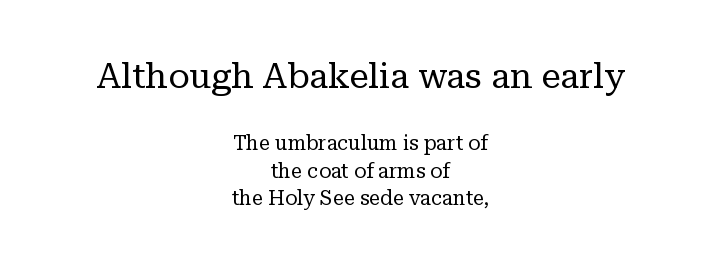
Q: Is the text bold? A: No.
Q: Is the text italic (slanted)? A: No, it is upright.
Q: Is the typeface a serif or a sans-serif typeface? A: Serif.
Q: Is the text underlined? A: No.
Q: How is the paragraph aligned? A: Centered.
Q: Is the spacing between letters normal or unusually wide? A: Normal.
Q: Is the spacing between lines tight, normal or loose? A: Normal.
Q: Which block of text is set in a larger size, the first (top) or the second (bottom)? A: The first (top) one.
Q: Width (condensed, normal, or wide)? A: Normal.
Q: Stroke contrast? A: Low.
Q: x-height? A: Medium.
Q: Monospaced? A: No.
